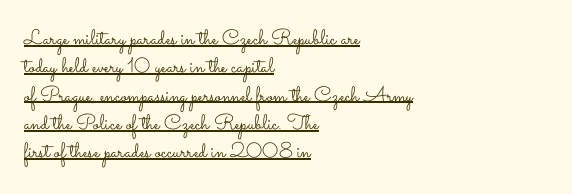
These lines keep a tight, regular rhythm from letter to letter. Successive baselines arrive at the customary interval. These glyphs show unthickened strokes, regular width or finer. Compared with undecorated copy, this sample adds a rule below the words.
